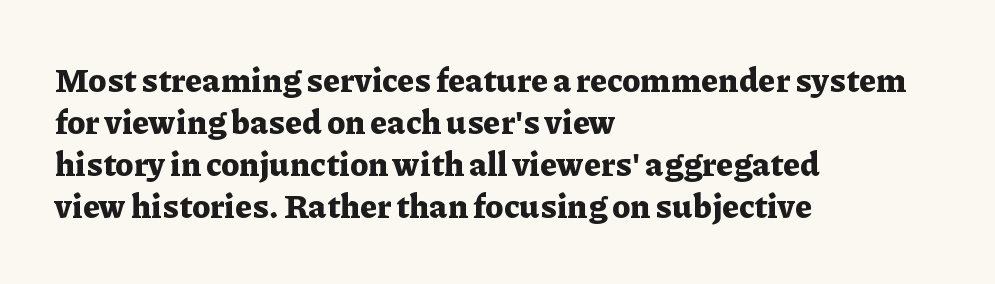
{"serif": "yes", "italic": "no", "bold": "yes", "weight": "bold", "width": "normal", "stroke_contrast": "low", "x_height": "medium", "monospaced": "no", "underline": "no", "align": "left", "line_spacing": "normal", "line_spacing_ratio": 1.27, "letter_spacing": "normal", "letter_spacing_em": 0.0, "glyph_px": 33}
